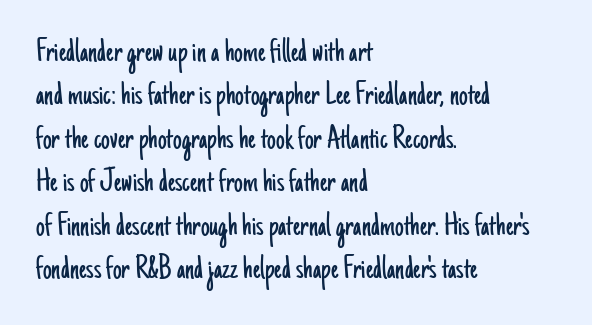
The image shows 35 px light, condensed sans-serif type, upright; set left-aligned, line spacing 1.24x, normal letter spacing, not underlined; low stroke contrast and a small x-height.
